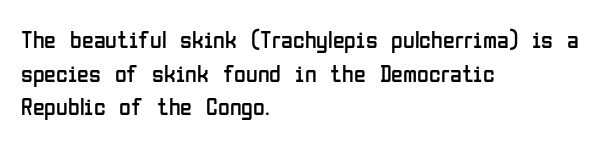
Q: Is the text bold? A: No.
Q: Is the text italic (slanted)? A: No, it is upright.
Q: Is the text underlined? A: No.
Q: How is the paragraph aligned? A: Left-aligned.
Q: Is the spacing between letters normal or unusually wide? A: Normal.
Q: Is the spacing between lines tight, normal or loose? A: Normal.
